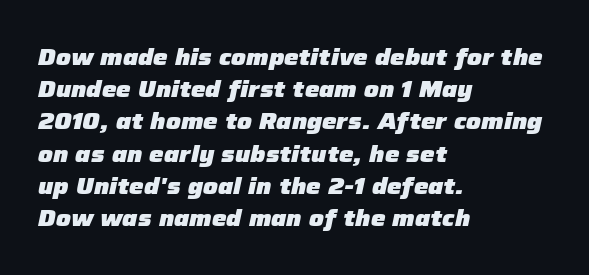
The image shows 23 px bold type, italic (leaning right); set left-aligned, normal line spacing (1.4x), normal letter spacing, not underlined.
